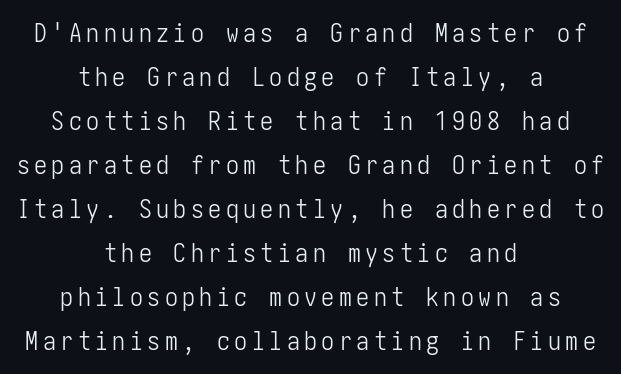
Does the leading feel generous? No, just average. It's the straight-up-and-down kind of type. Nobody drew a line under any word here. No extra ink here — the face is not bold. One-word summary of the alignment: center.
